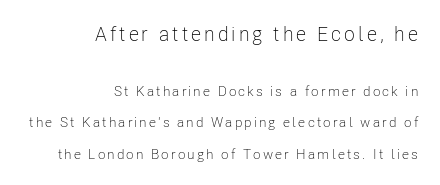
The image shows 20 px text type, upright; set right-aligned, loose line spacing (2.24x), not underlined; the first (top) block is 1.43x larger.
